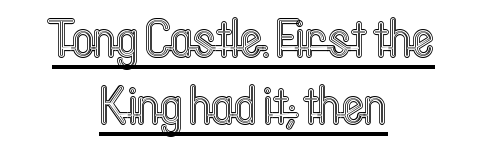
Q: Is the text italic (slanted)? A: No, it is upright.
Q: Is the text underlined? A: Yes.
Q: How is the paragraph aligned? A: Centered.
Q: Is the spacing between letters normal or unusually wide? A: Normal.
Q: Width (condensed, normal, or wide)? A: Condensed.
Q: x-height? A: Medium.
Q: Monospaced? A: No.
